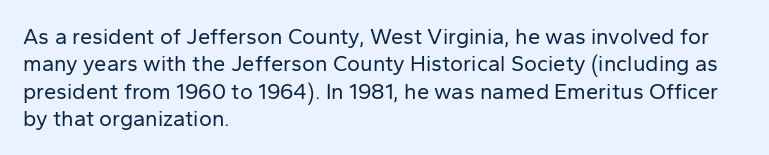
{"italic": "no", "bold": "no", "underline": "no", "align": "left", "line_spacing_ratio": 1.24, "letter_spacing": "normal", "letter_spacing_em": 0.0, "glyph_px": 22}
